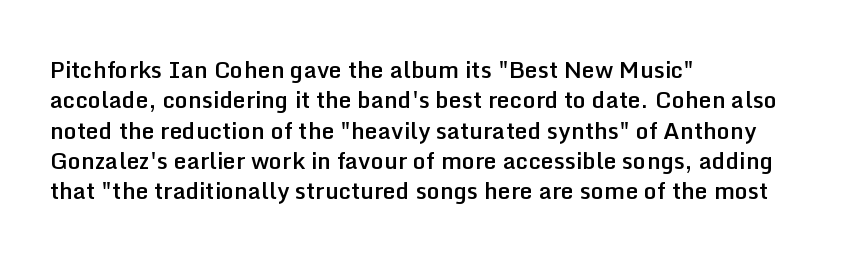
{"italic": "no", "bold": "semi", "underline": "no", "align": "left", "line_spacing": "normal", "line_spacing_ratio": 1.32, "letter_spacing": "normal", "letter_spacing_em": 0.0, "glyph_px": 23}
